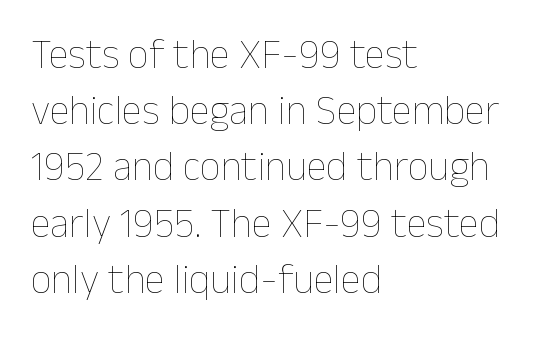
The image shows 41 px thin type, upright; set left-aligned, normal line spacing (1.37x), normal letter spacing, not underlined; low stroke contrast and a medium x-height.
